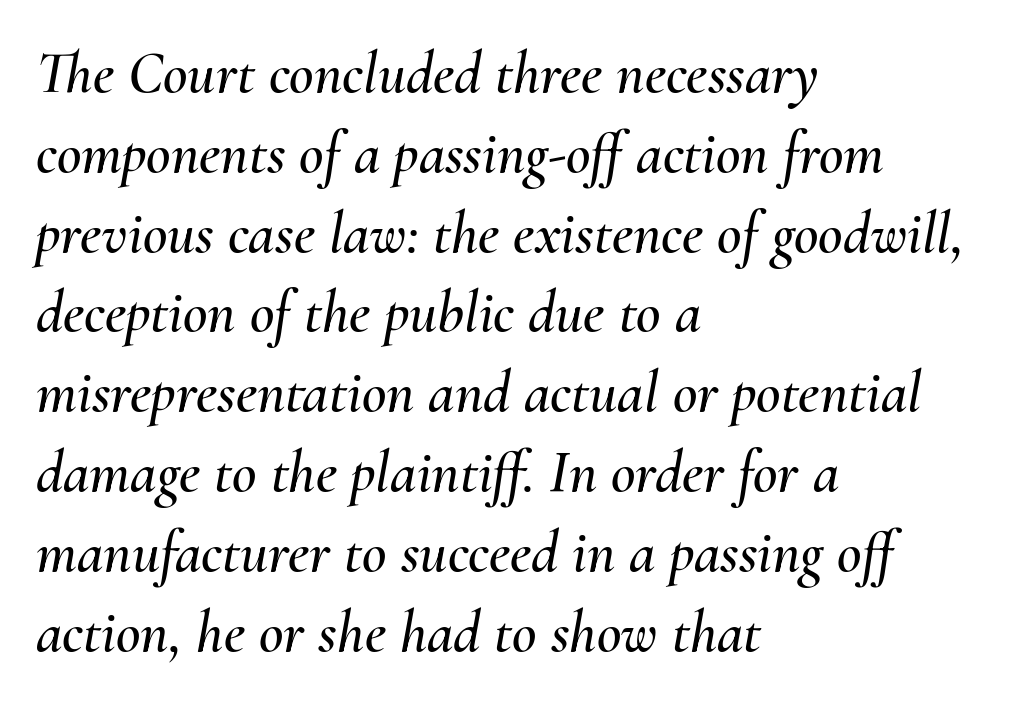
Q: Is the text italic (slanted)? A: Yes, it leans right by about 10 degrees.
Q: Is the text underlined? A: No.
Q: How is the paragraph aligned? A: Left-aligned.
Q: Is the spacing between letters normal or unusually wide? A: Normal.
Q: Is the spacing between lines tight, normal or loose? A: Normal.
Q: Width (condensed, normal, or wide)? A: Normal.
Q: Stroke contrast? A: Medium.
Q: x-height? A: Small.
Q: Monospaced? A: No.
